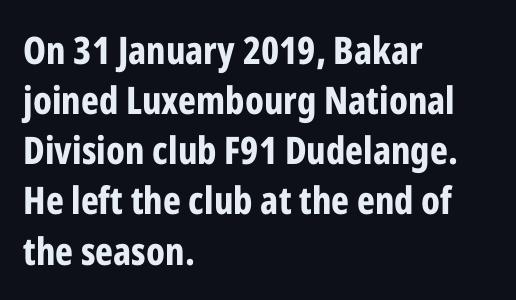
{"serif": "no", "italic": "no", "bold": "yes", "weight": "bold", "width": "condensed", "stroke_contrast": "low", "x_height": "medium", "monospaced": "no", "underline": "no", "align": "left", "line_spacing": "normal", "line_spacing_ratio": 1.32, "letter_spacing": "normal", "letter_spacing_em": 0.0, "glyph_px": 38}
